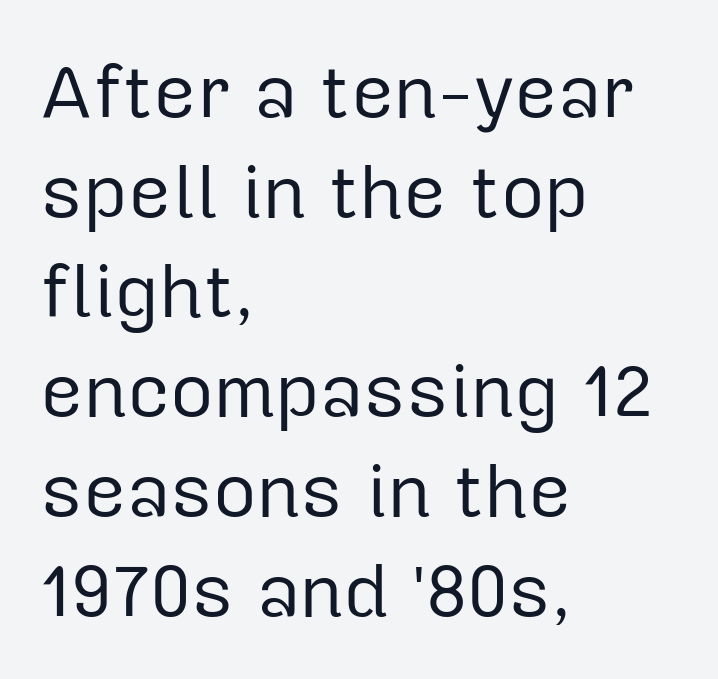
Q: Is the text bold? A: No.
Q: Is the text italic (slanted)? A: No, it is upright.
Q: Is the typeface a serif or a sans-serif typeface? A: Sans-serif.
Q: Is the text underlined? A: No.
Q: How is the paragraph aligned? A: Left-aligned.
Q: Is the spacing between letters normal or unusually wide? A: Normal.
Q: Is the spacing between lines tight, normal or loose? A: Normal.
Q: Width (condensed, normal, or wide)? A: Normal.
Q: Stroke contrast? A: Low.
Q: x-height? A: Medium.
Q: Monospaced? A: No.
